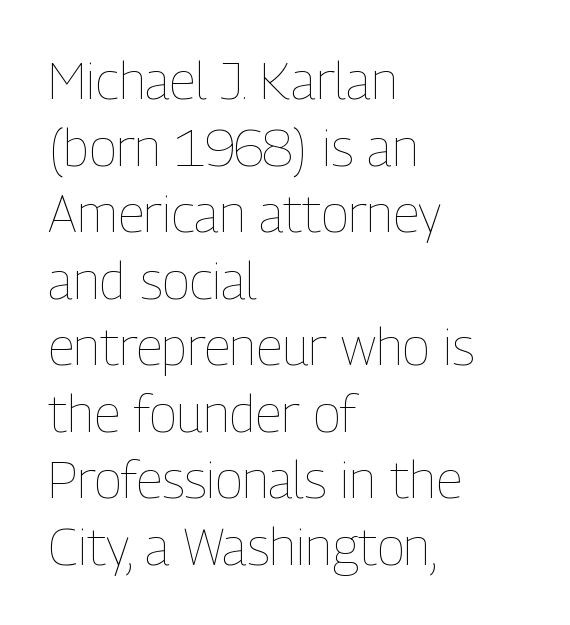
The image shows 52 px thin, condensed type, upright; set left-aligned, normal line spacing (1.28x), normal letter spacing, not underlined; low stroke contrast and a medium x-height.
